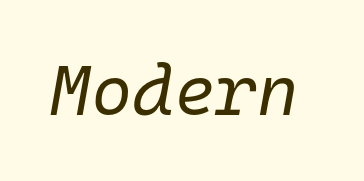
{"italic": "yes", "lean": "right", "slant_degrees": 10, "bold": "no", "weight": "regular", "width": "normal", "stroke_contrast": "low", "x_height": "medium", "monospaced": "yes", "underline": "no", "letter_spacing": "normal", "letter_spacing_em": 0.0, "glyph_px": 71}
